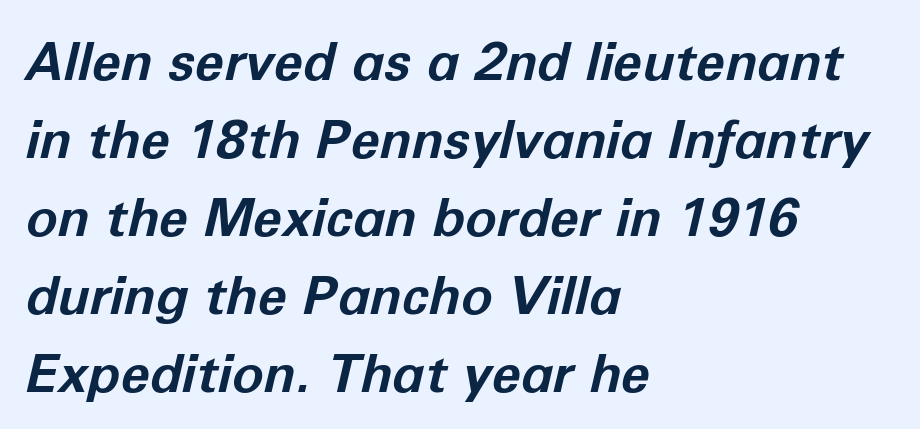
{"italic": "yes", "lean": "right", "slant_degrees": 12, "bold": "yes", "weight": "bold", "width": "normal", "stroke_contrast": "low", "x_height": "medium", "monospaced": "no", "underline": "no", "align": "left", "line_spacing": "normal", "line_spacing_ratio": 1.47, "letter_spacing": "normal", "letter_spacing_em": 0.0, "glyph_px": 53}
